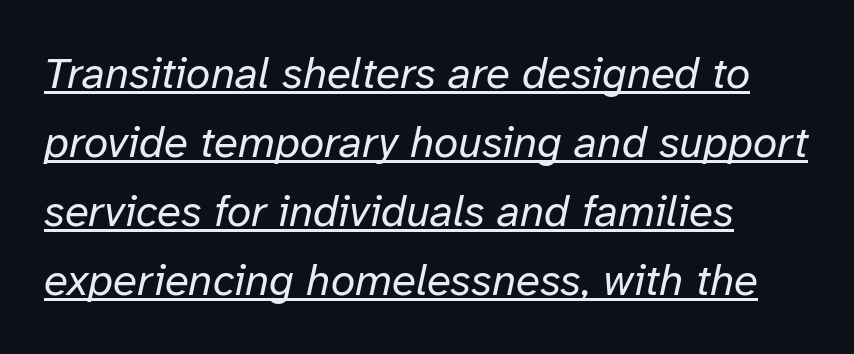
The face used here has a pronounced slope to its letters. Spacing verdict: proportional, widths tailored to each character. Notice how a bar underscores the lettering throughout. Stem width sits at or under what a default text font uses.
